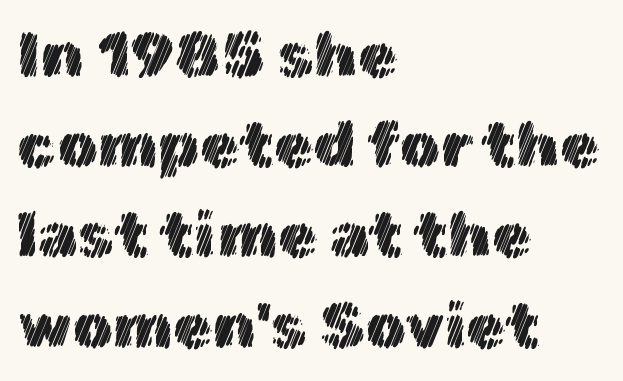
{"italic": "no", "width": "normal", "x_height": "medium", "monospaced": "no", "underline": "no", "align": "left", "line_spacing": "normal", "line_spacing_ratio": 1.41, "letter_spacing": "normal", "letter_spacing_em": 0.0, "glyph_px": 64}
